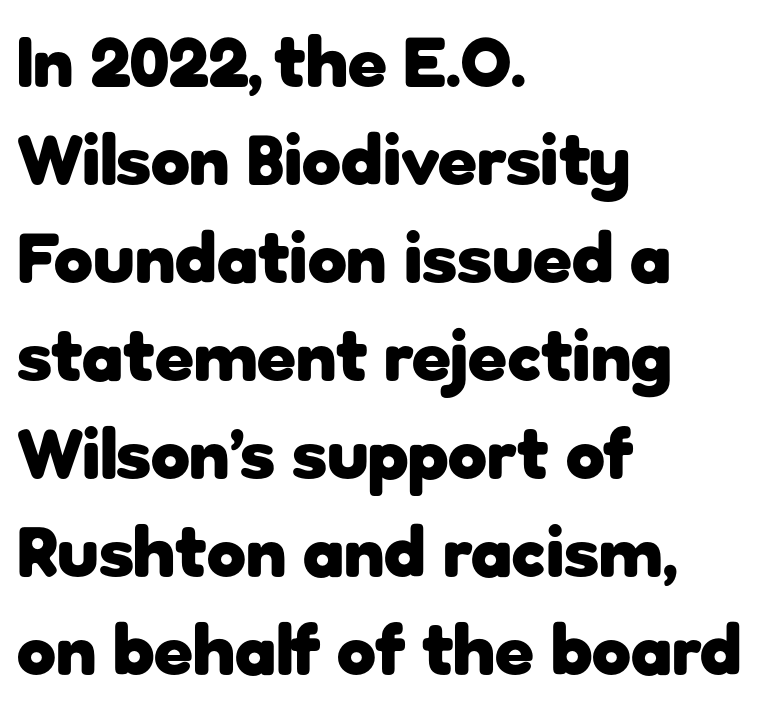
The image shows 71 px heavy sans-serif type, upright; set left-aligned, normal line spacing (1.38x), normal letter spacing, not underlined; low stroke contrast and a medium x-height.
